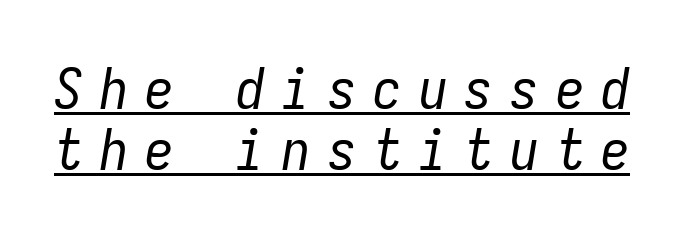
The image shows 57 px regular-weight, condensed type, italic (leaning right), monospaced; set tight line spacing (1.07x), unusually wide letter spacing (+0.3 em), underlined; low stroke contrast and a medium x-height.
